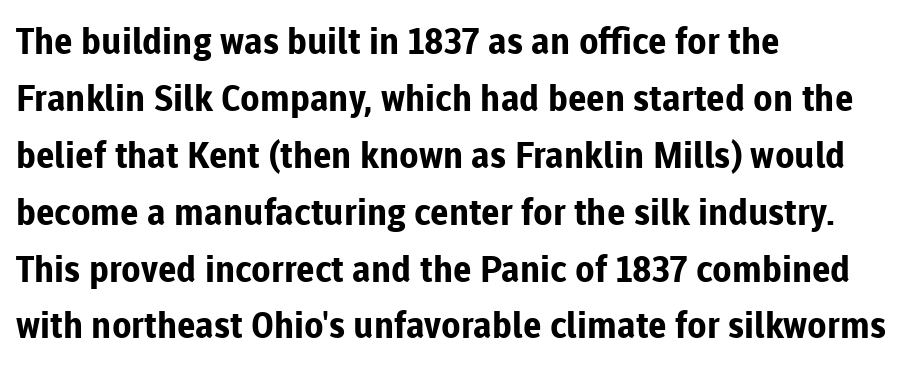
{"serif": "no", "italic": "no", "bold": "yes", "weight": "bold", "width": "normal", "stroke_contrast": "low", "x_height": "medium", "monospaced": "no", "underline": "no", "align": "left", "line_spacing": "normal", "line_spacing_ratio": 1.58, "letter_spacing": "normal", "letter_spacing_em": 0.0, "glyph_px": 36}
